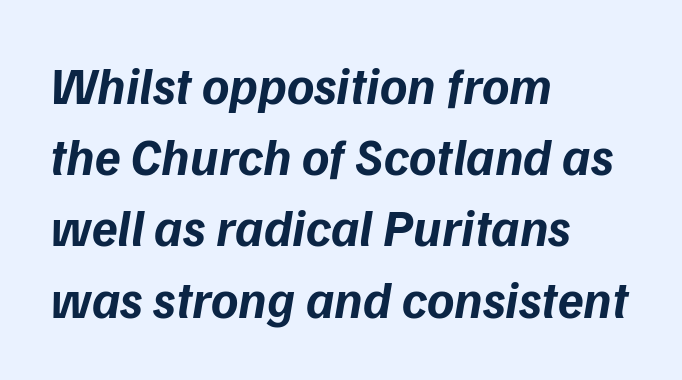
The image shows 52 px bold type, italic (leaning right); set left-aligned, normal line spacing (1.37x), normal letter spacing, not underlined; low stroke contrast and a medium x-height.
